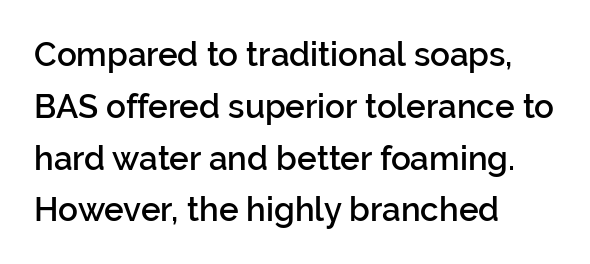
{"serif": "no", "italic": "no", "bold": "semi", "weight": "semibold", "width": "normal", "stroke_contrast": "low", "x_height": "medium", "monospaced": "no", "underline": "no", "align": "left", "line_spacing": "normal", "line_spacing_ratio": 1.57, "letter_spacing": "normal", "letter_spacing_em": 0.0, "glyph_px": 33}
